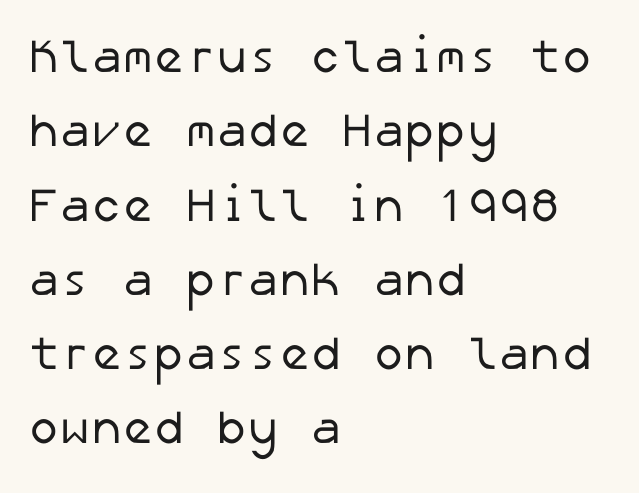
Q: Is the text bold? A: No.
Q: Is the typeface a serif or a sans-serif typeface? A: Sans-serif.
Q: Is the text underlined? A: No.
Q: How is the paragraph aligned? A: Left-aligned.
Q: Is the spacing between letters normal or unusually wide? A: Normal.
Q: Is the spacing between lines tight, normal or loose? A: Normal.
Q: Width (condensed, normal, or wide)? A: Normal.
Q: Stroke contrast? A: Low.
Q: x-height? A: Medium.
